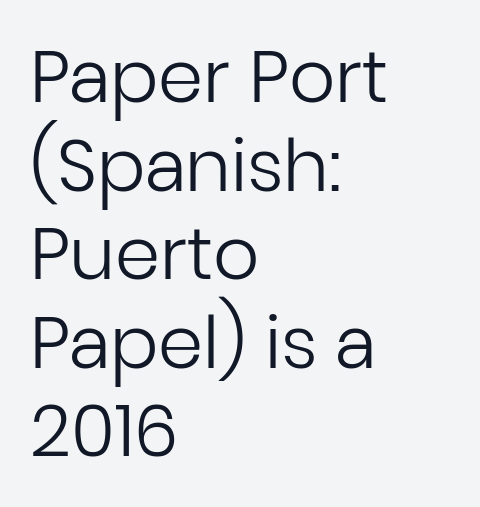
Q: Is the text bold? A: No.
Q: Is the text italic (slanted)? A: No, it is upright.
Q: Is the typeface a serif or a sans-serif typeface? A: Sans-serif.
Q: Is the text underlined? A: No.
Q: How is the paragraph aligned? A: Left-aligned.
Q: Is the spacing between letters normal or unusually wide? A: Normal.
Q: Width (condensed, normal, or wide)? A: Normal.
Q: Stroke contrast? A: Low.
Q: x-height? A: Medium.
Q: Monospaced? A: No.
